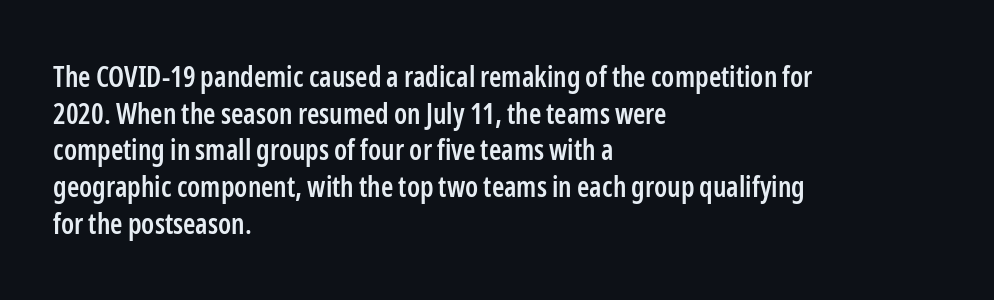
Note the varied advance widths — an 'i' is clearly narrower than an 'm'. I'd call this a sans setting — the letters go barefoot. Interline gaps are of average width in this sample. Do the letters lean? They stand straight. The face used here is a semibold: visibly heavier than regular, lighter than bold.
